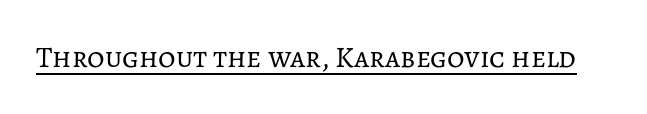
Students, note that the glyphs here touch the page at normal intervals. This is underlined copy, the kind a proofreader might mark for attention. Compared with a typical body face, this is equally light or lighter still. Does the lettering tilt? It doesn't — this is upright. Proportional: the letters do not fall into vertical columns.
